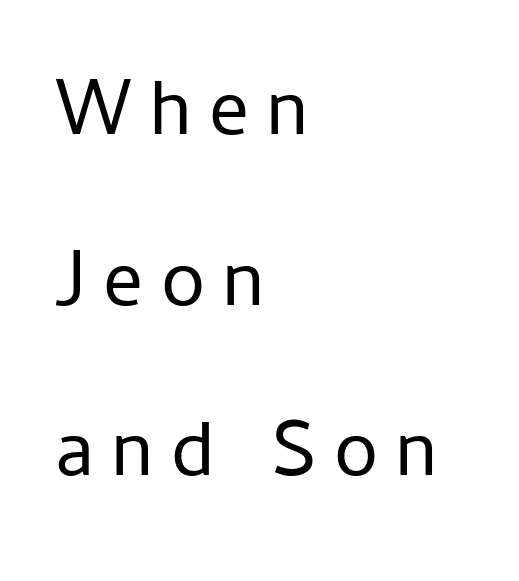
{"serif": "no", "italic": "no", "bold": "no", "weight": "regular", "width": "normal", "stroke_contrast": "low", "x_height": "medium", "monospaced": "no", "underline": "no", "align": "left", "line_spacing": "loose", "line_spacing_ratio": 2.16, "letter_spacing": "wide", "letter_spacing_em": 0.22, "glyph_px": 79}
